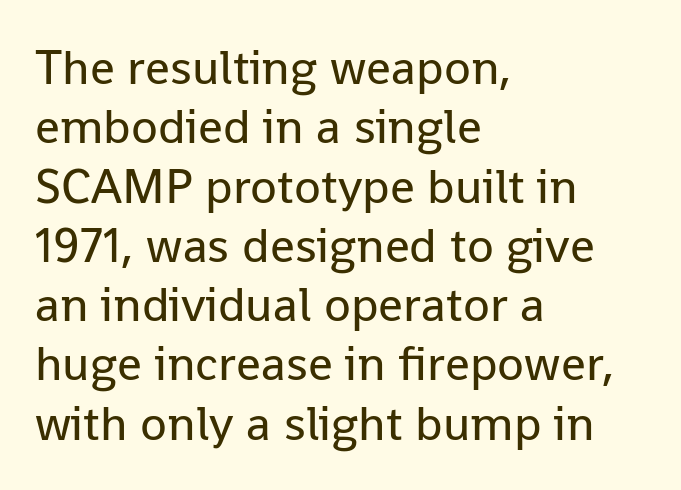
Varying glyph widths throughout — classic text-font behaviour. If you drew a line through each stem, it would be perfectly vertical. Short and long lines alike share a common starting point at left. The strokes carry an ordinary text weight at most. Just letters on the line, the space beneath them empty. This rendering leaves character spacing at its baseline value.
